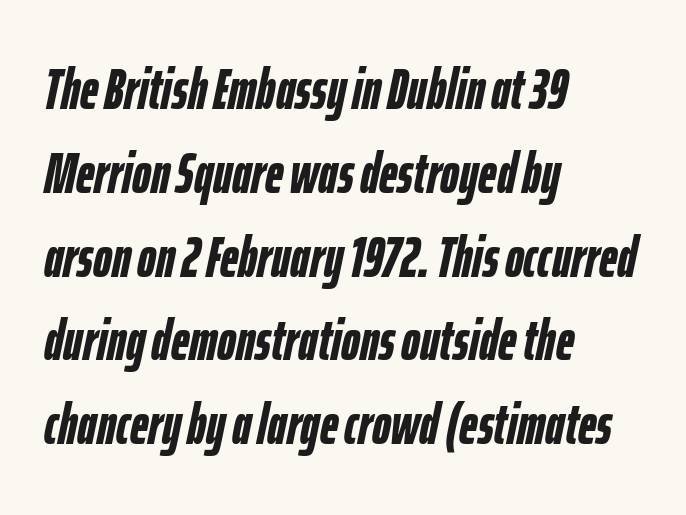
The image shows 57 px semibold, condensed type, italic (leaning right); set left-aligned, normal line spacing (1.47x), normal letter spacing, not underlined; low stroke contrast and a medium x-height.
